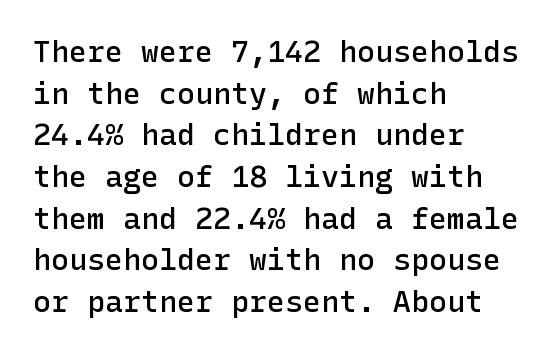
Q: Is the text bold? A: Semi-bold.
Q: Is the text italic (slanted)? A: No, it is upright.
Q: Is the typeface a serif or a sans-serif typeface? A: Sans-serif.
Q: Is the text underlined? A: No.
Q: How is the paragraph aligned? A: Left-aligned.
Q: Is the spacing between letters normal or unusually wide? A: Normal.
Q: Is the spacing between lines tight, normal or loose? A: Normal.
Q: Width (condensed, normal, or wide)? A: Normal.
Q: Stroke contrast? A: Low.
Q: x-height? A: Medium.
